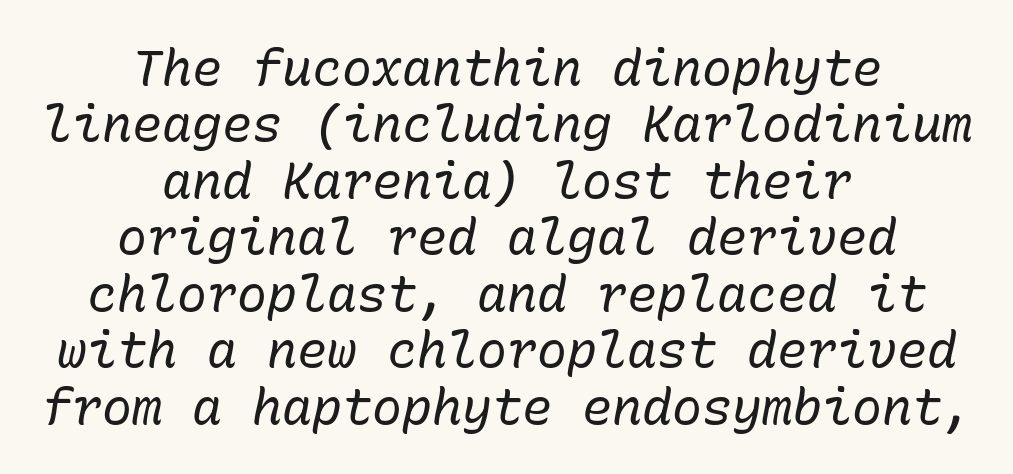
An italicized treatment has been applied to the whole sample. This sample uses plain, unmodified letter spacing. Teacher's note: observe the equal gaps on both sides — that is centered alignment. Any mark beneath the type? The region is blank. Fixed-width glyphs throughout — classic coding-font behaviour. Weight: not bold — regular or lighter.
